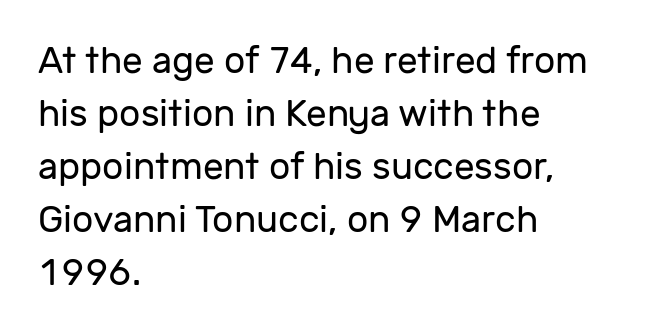
The image shows 37 px regular-weight sans-serif type, upright; set left-aligned, normal line spacing (1.43x), normal letter spacing, not underlined; low stroke contrast and a medium x-height.
